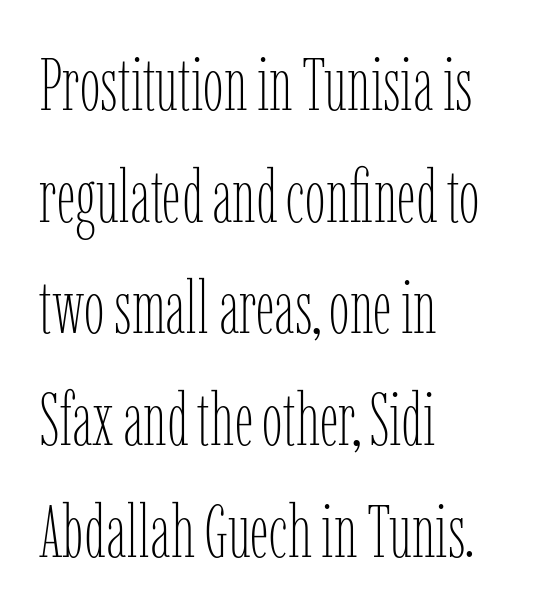
{"italic": "no", "bold": "no", "weight": "thin", "width": "condensed", "stroke_contrast": "low", "x_height": "medium", "monospaced": "no", "underline": "no", "align": "left", "line_spacing": "normal", "line_spacing_ratio": 1.51, "letter_spacing": "normal", "letter_spacing_em": 0.0, "glyph_px": 74}
